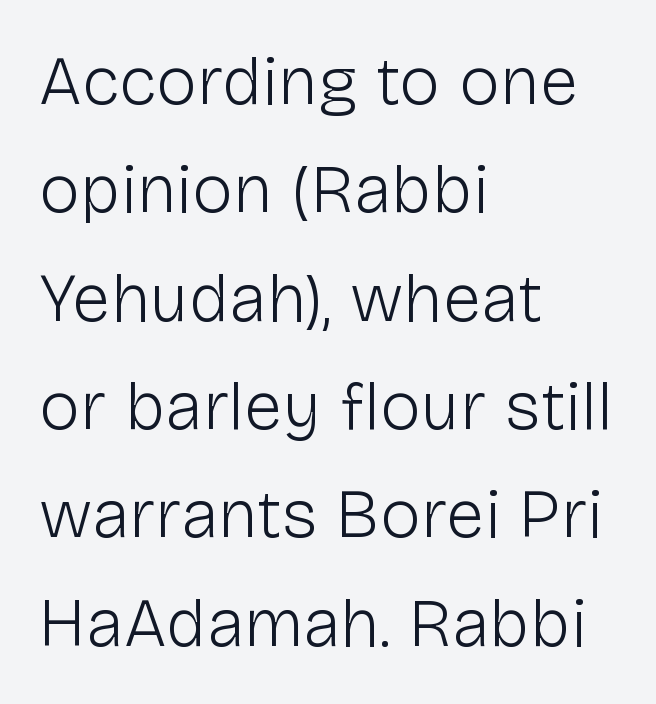
Q: Is the text bold? A: No.
Q: Is the text italic (slanted)? A: No, it is upright.
Q: Is the typeface a serif or a sans-serif typeface? A: Sans-serif.
Q: Is the text underlined? A: No.
Q: How is the paragraph aligned? A: Left-aligned.
Q: Is the spacing between letters normal or unusually wide? A: Normal.
Q: Is the spacing between lines tight, normal or loose? A: Normal.
Q: Width (condensed, normal, or wide)? A: Normal.
Q: Stroke contrast? A: Low.
Q: x-height? A: Medium.
Q: Monospaced? A: No.
